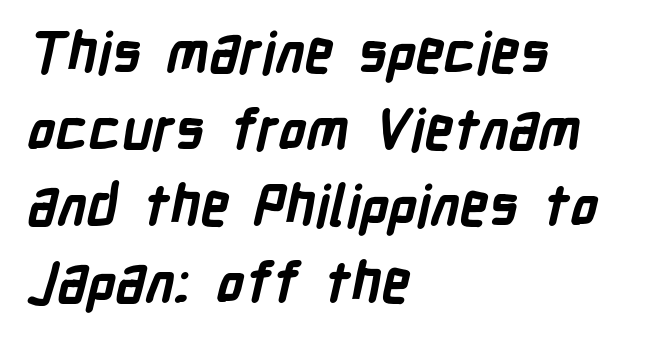
{"serif": "no", "bold": "yes", "weight": "bold", "width": "condensed", "stroke_contrast": "low", "x_height": "medium", "monospaced": "no", "underline": "no", "align": "left", "line_spacing": "normal", "line_spacing_ratio": 1.37, "letter_spacing": "normal", "letter_spacing_em": 0.0, "glyph_px": 56}
